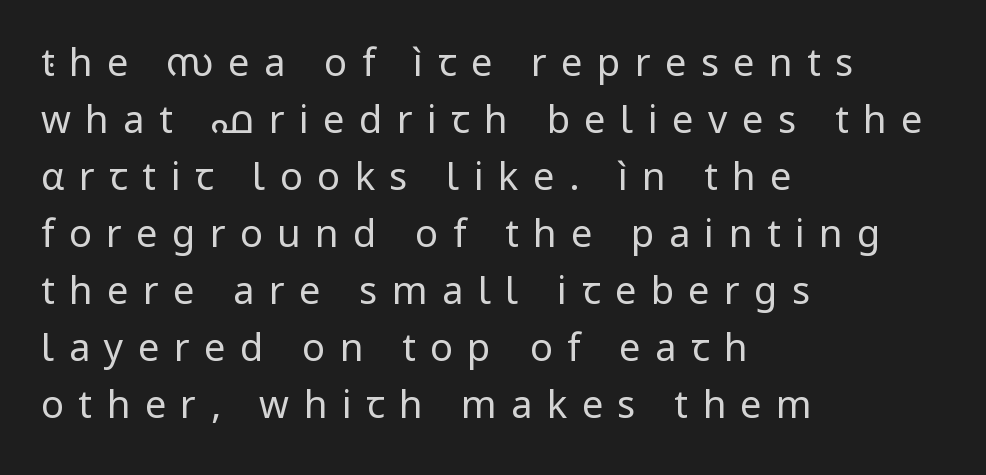
The image shows 38 px regular-weight sans-serif type, upright; set left-aligned, normal line spacing (1.5x), unusually wide letter spacing (+0.38 em), not underlined; low stroke contrast and a medium x-height.
